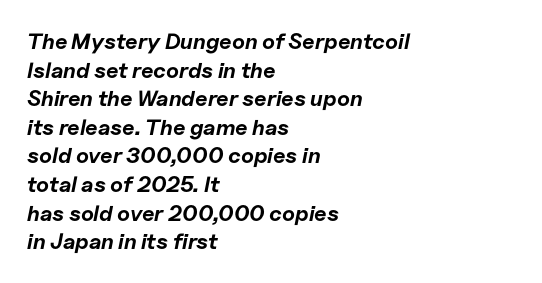
{"italic": "yes", "lean": "right", "slant_degrees": 11, "bold": "yes", "underline": "no", "align": "left", "line_spacing": "normal", "line_spacing_ratio": 1.3, "letter_spacing": "normal", "letter_spacing_em": 0.0, "glyph_px": 22}
